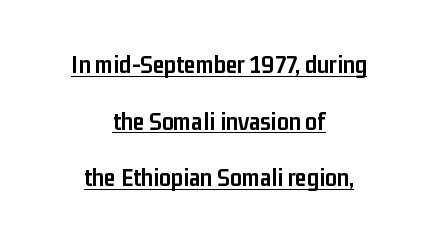
{"italic": "no", "bold": "yes", "underline": "yes", "align": "center", "line_spacing": "loose", "line_spacing_ratio": 2.18, "letter_spacing": "normal", "letter_spacing_em": 0.0, "glyph_px": 26}
